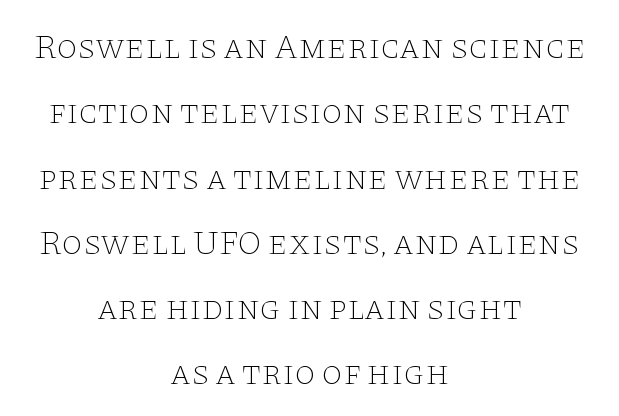
The font sits on the lighter half of the weight spectrum, regular included. These lines are rendered in a variable-pitch font. Does the leading feel generous? Absolutely, it's lavish. One-word summary of the alignment: center.
